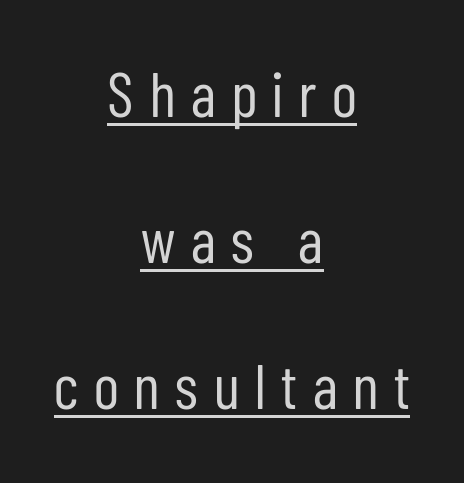
{"serif": "no", "italic": "no", "bold": "no", "weight": "regular", "width": "condensed", "stroke_contrast": "low", "x_height": "medium", "monospaced": "no", "underline": "yes", "align": "center", "line_spacing": "loose", "line_spacing_ratio": 2.32, "letter_spacing": "wide", "letter_spacing_em": 0.25, "glyph_px": 63}
